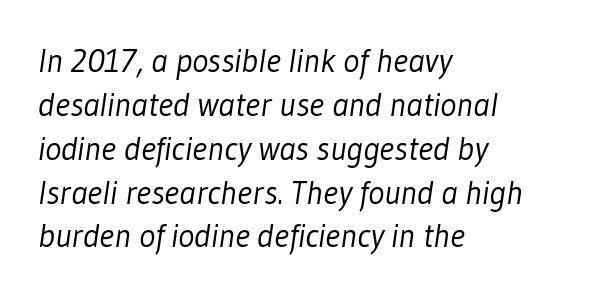
The image shows 34 px light, condensed sans-serif type; set left-aligned, normal line spacing (1.29x), normal letter spacing, not underlined; low stroke contrast and a medium x-height.
